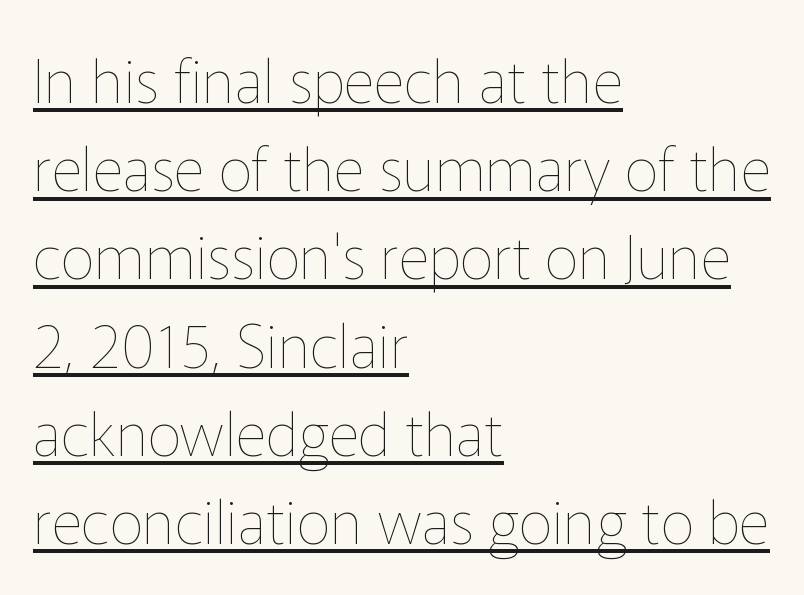
Q: Is the text bold? A: No.
Q: Is the text italic (slanted)? A: No, it is upright.
Q: Is the text underlined? A: Yes.
Q: How is the paragraph aligned? A: Left-aligned.
Q: Is the spacing between letters normal or unusually wide? A: Normal.
Q: Is the spacing between lines tight, normal or loose? A: Normal.
Q: Width (condensed, normal, or wide)? A: Normal.
Q: Stroke contrast? A: Low.
Q: x-height? A: Medium.
Q: Monospaced? A: No.
